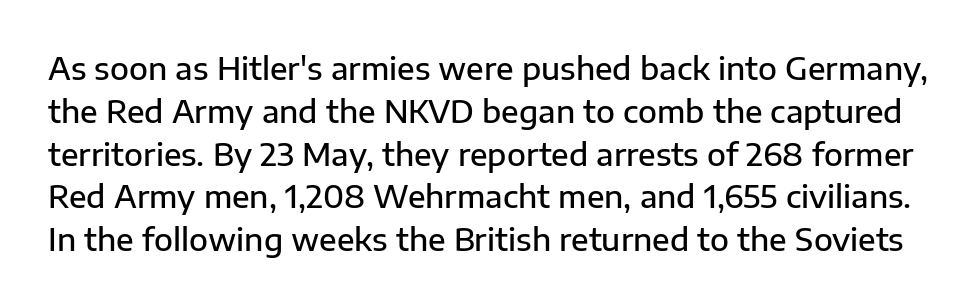
Q: Is the text bold? A: Semi-bold.
Q: Is the text italic (slanted)? A: No, it is upright.
Q: Is the typeface a serif or a sans-serif typeface? A: Sans-serif.
Q: Is the text underlined? A: No.
Q: Is the spacing between letters normal or unusually wide? A: Normal.
Q: Is the spacing between lines tight, normal or loose? A: Normal.
Q: Width (condensed, normal, or wide)? A: Normal.
Q: Stroke contrast? A: Low.
Q: x-height? A: Medium.
Q: Monospaced? A: No.
